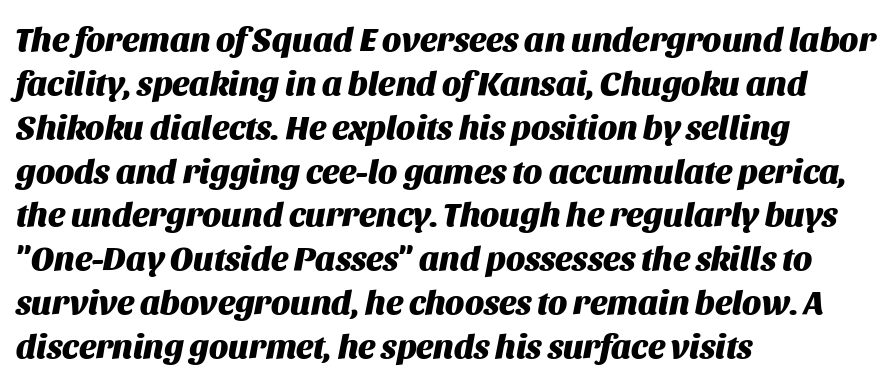
{"italic": "yes", "lean": "right", "slant_degrees": 11, "bold": "yes", "weight": "heavy", "width": "normal", "stroke_contrast": "medium", "x_height": "large", "monospaced": "no", "underline": "no", "align": "left", "line_spacing": "normal", "line_spacing_ratio": 1.29, "letter_spacing": "normal", "letter_spacing_em": 0.0, "glyph_px": 34}
